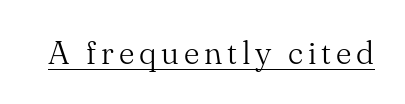
A typesetter would call this proportional, since set widths differ per character. A baseline rule has been typeset under these characters. Vertical stems look standard width or narrower in stroke. Small tapered or slab feet sit at the stroke ends, so this counts as serif. Nope, not italic — everything's standing straight.
